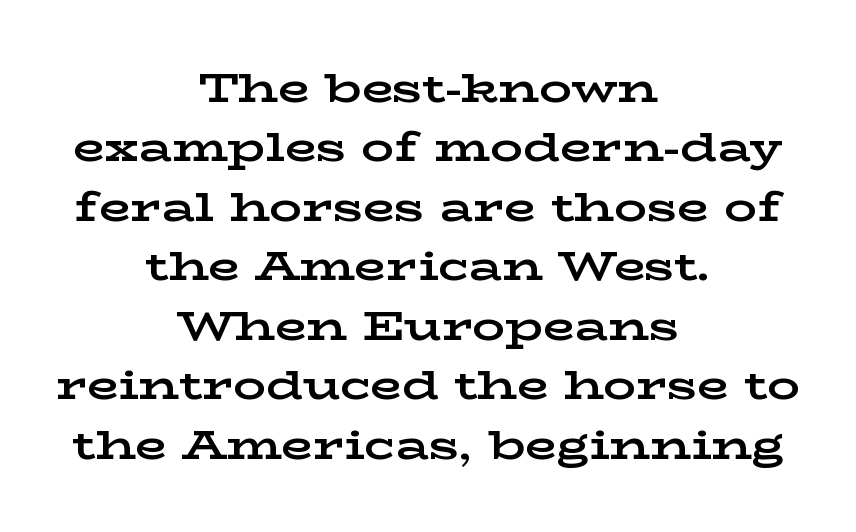
Q: Is the text bold? A: Yes.
Q: Is the text italic (slanted)? A: No, it is upright.
Q: Is the typeface a serif or a sans-serif typeface? A: Serif.
Q: Is the text underlined? A: No.
Q: How is the paragraph aligned? A: Centered.
Q: Is the spacing between letters normal or unusually wide? A: Normal.
Q: Is the spacing between lines tight, normal or loose? A: Normal.
Q: Width (condensed, normal, or wide)? A: Wide.
Q: Stroke contrast? A: Low.
Q: x-height? A: Medium.
Q: Monospaced? A: No.
